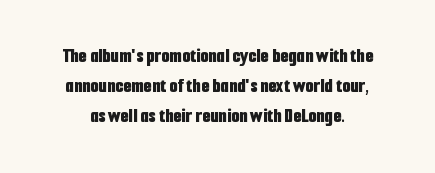
Q: Is the text bold? A: Yes.
Q: Is the text italic (slanted)? A: No, it is upright.
Q: Is the text underlined? A: No.
Q: Is the spacing between letters normal or unusually wide? A: Normal.
Q: Is the spacing between lines tight, normal or loose? A: Normal.
